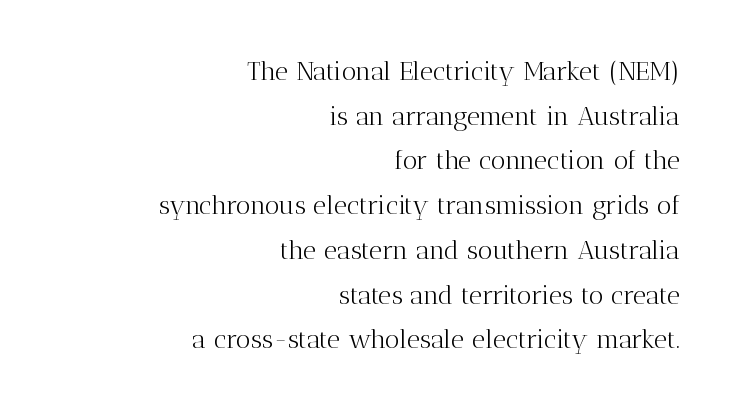
Is the block centered? No — it sits flush against the right margin. In terms of letterspacing, this is plain default setting. Each stroke keeps to a modest, everyday thickness or less. Descenders are the only things crossing below the line. The typography opts for an upright posture over an oblique one.
